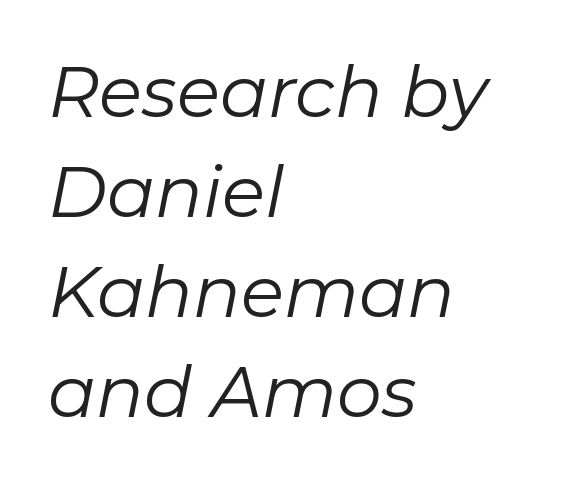
A typesetter would call this proportional, since set widths differ per character. No chunkiness to these letters — they're not bold. The typography opts for an oblique posture over an upright one. The line-height multiplier appears to be the usual default. Look at the tracking — it's just the regular setting, nothing added.
